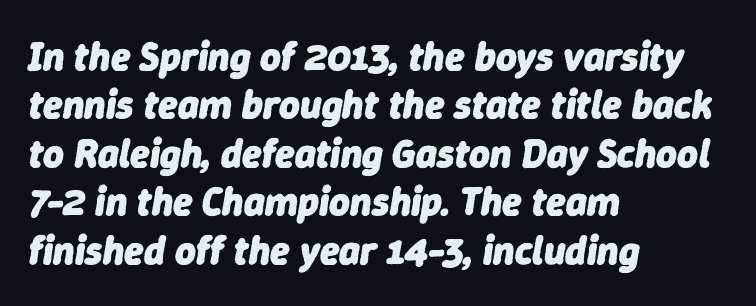
The image shows 40 px heavy type, italic (leaning right); set left-aligned, line spacing 1.21x, normal letter spacing, not underlined; low stroke contrast and a medium x-height.
